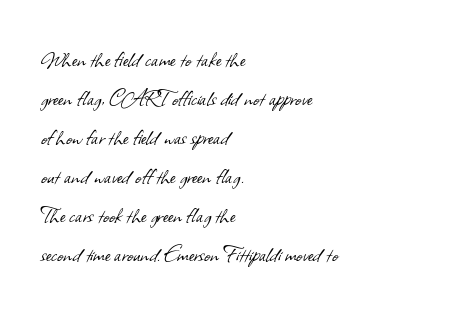
The image shows 26 px text type; set left-aligned, normal line spacing (1.5x), normal letter spacing, not underlined.
